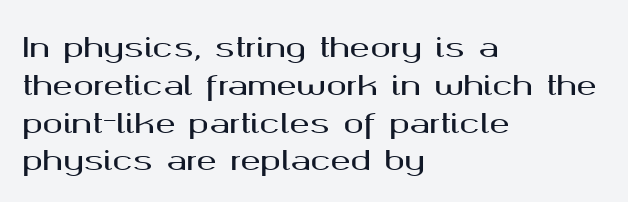
{"italic": "no", "underline": "no", "align": "left", "line_spacing": "normal", "line_spacing_ratio": 1.4, "letter_spacing": "normal", "letter_spacing_em": 0.0, "glyph_px": 27}
